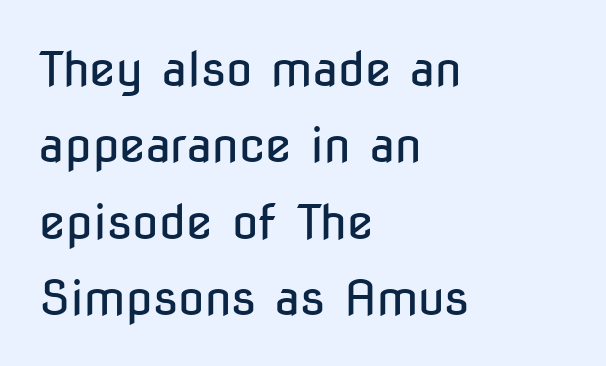
{"serif": "no", "italic": "no", "bold": "no", "weight": "regular", "width": "condensed", "stroke_contrast": "low", "x_height": "medium", "monospaced": "no", "underline": "no", "align": "left", "line_spacing": "normal", "line_spacing_ratio": 1.59, "letter_spacing": "normal", "letter_spacing_em": 0.0, "glyph_px": 48}
